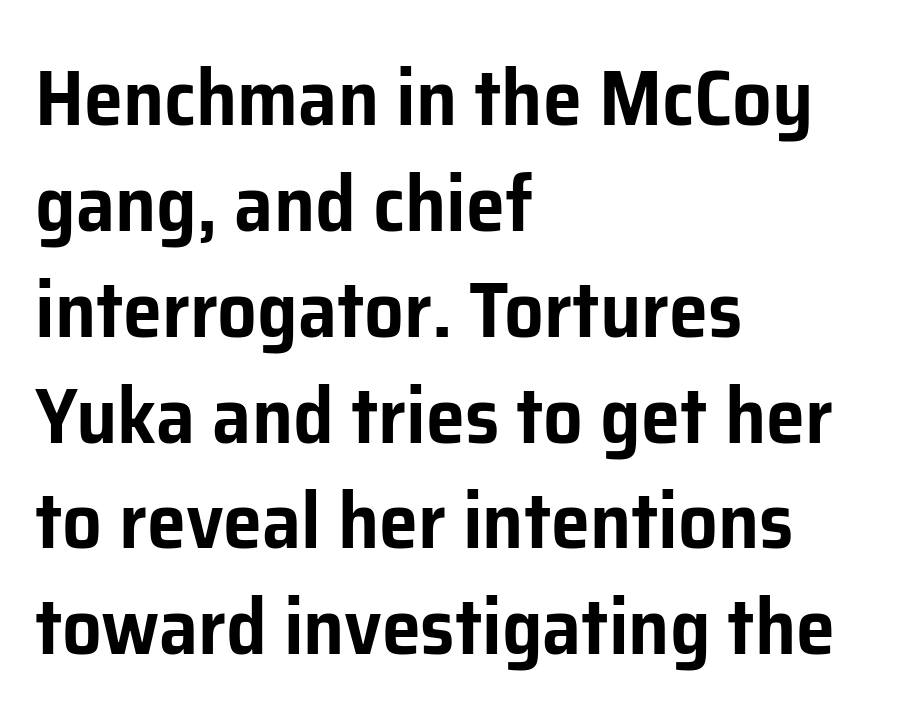
{"serif": "no", "italic": "no", "width": "normal", "stroke_contrast": "low", "x_height": "medium", "monospaced": "no", "underline": "no", "align": "left", "line_spacing": "normal", "line_spacing_ratio": 1.34, "letter_spacing": "normal", "letter_spacing_em": 0.0, "glyph_px": 79}
